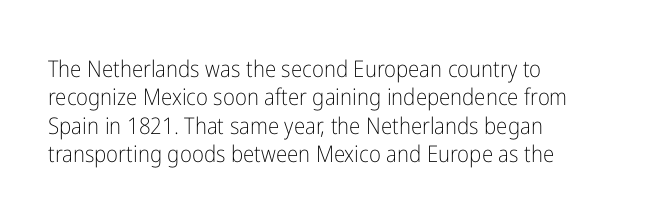
{"italic": "no", "bold": "no", "underline": "no", "align": "left", "line_spacing_ratio": 1.23, "letter_spacing": "normal", "letter_spacing_em": 0.0, "glyph_px": 23}
